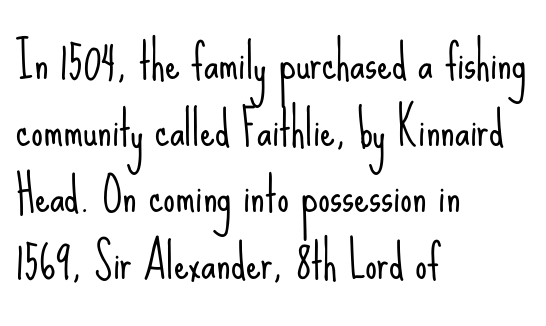
Q: Is the text bold? A: No.
Q: Is the text italic (slanted)? A: No, it is upright.
Q: Is the typeface a serif or a sans-serif typeface? A: Sans-serif.
Q: Is the text underlined? A: No.
Q: How is the paragraph aligned? A: Left-aligned.
Q: Is the spacing between letters normal or unusually wide? A: Normal.
Q: Is the spacing between lines tight, normal or loose? A: Normal.
Q: Width (condensed, normal, or wide)? A: Condensed.
Q: Stroke contrast? A: Low.
Q: x-height? A: Small.
Q: Monospaced? A: No.
